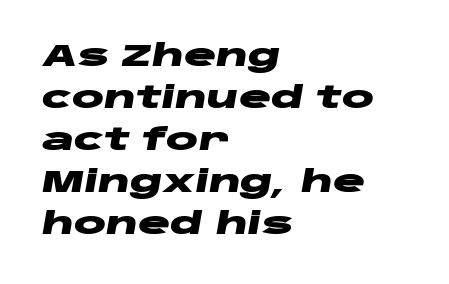
Q: Is the text bold? A: Yes.
Q: Is the text italic (slanted)? A: Yes, it leans right by about 10 degrees.
Q: Is the text underlined? A: No.
Q: How is the paragraph aligned? A: Left-aligned.
Q: Is the spacing between letters normal or unusually wide? A: Normal.
Q: Is the spacing between lines tight, normal or loose? A: Normal.
Q: Width (condensed, normal, or wide)? A: Wide.
Q: Stroke contrast? A: Low.
Q: x-height? A: Large.
Q: Monospaced? A: No.
